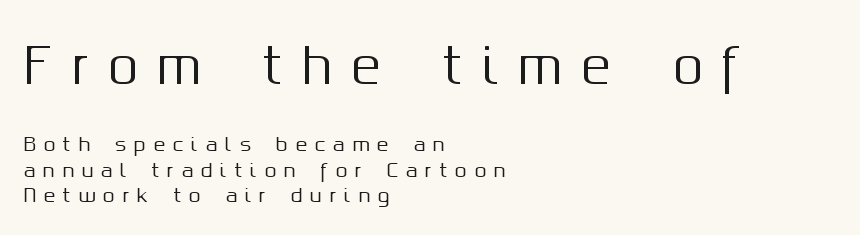
The glyphs are unaccompanied by any horizontal stroke below them. The letters stand upright; this is a roman face. Whoever set this chose a conventional vertical rhythm. Horizontally, the lines are justified to the leading edge only.
